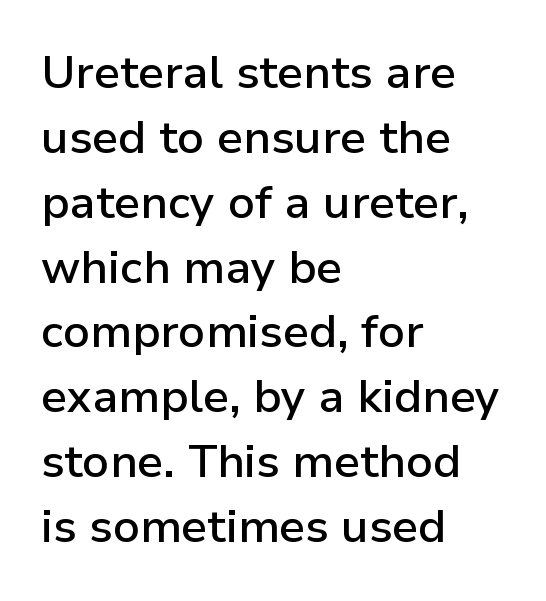
{"serif": "no", "italic": "no", "bold": "semi", "weight": "semibold", "width": "normal", "stroke_contrast": "low", "x_height": "medium", "monospaced": "no", "underline": "no", "align": "left", "line_spacing": "normal", "line_spacing_ratio": 1.41, "letter_spacing": "normal", "letter_spacing_em": 0.0, "glyph_px": 46}
